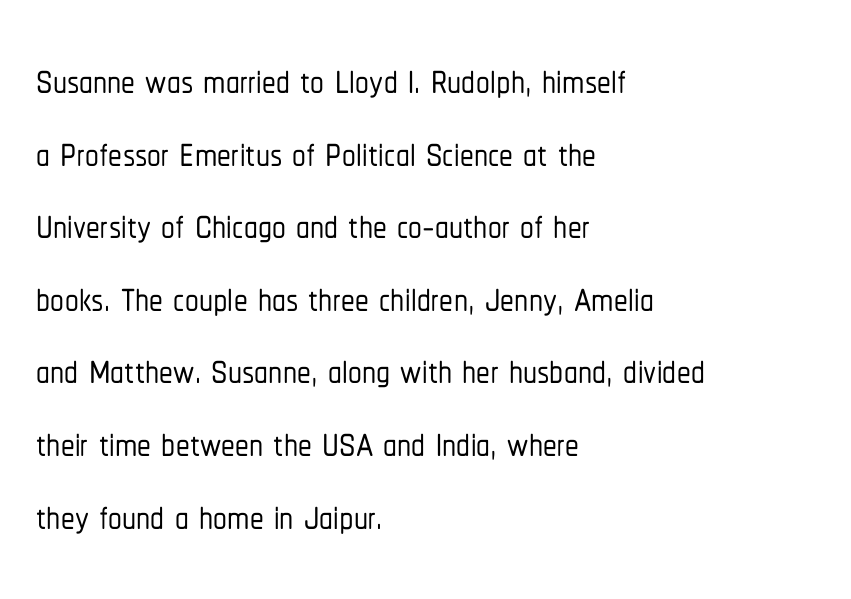
{"serif": "no", "italic": "no", "width": "condensed", "stroke_contrast": "low", "x_height": "medium", "monospaced": "no", "underline": "no", "align": "left", "line_spacing": "normal", "line_spacing_ratio": 1.32, "letter_spacing": "normal", "letter_spacing_em": 0.0, "glyph_px": 55}
